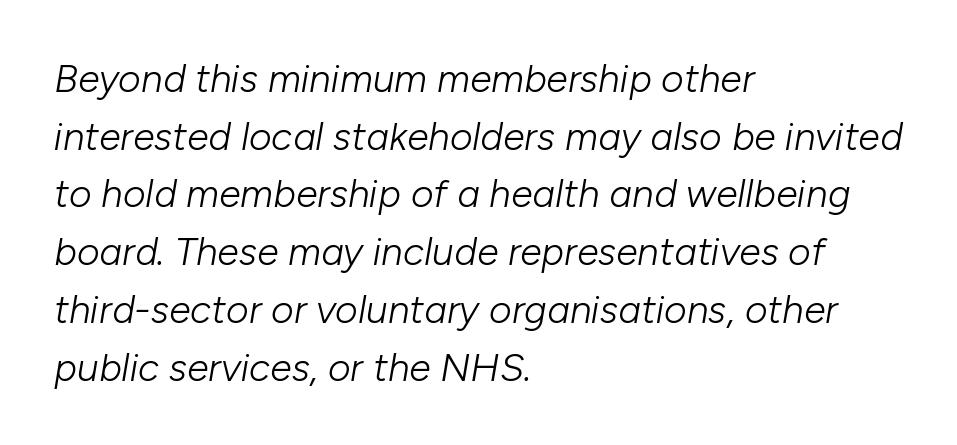
The image shows 39 px light type, italic (leaning right); set left-aligned, normal line spacing (1.48x), normal letter spacing, not underlined; low stroke contrast and a medium x-height.
